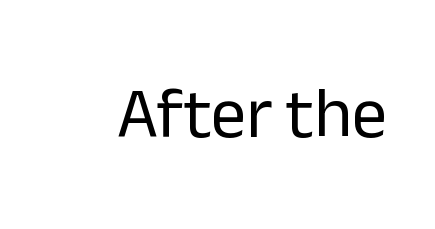
Proportional: the letters do not fall into vertical columns. The passage shown is not bold in any degree. Examine the stroke ends and you'll find no serifs. Each row of text sits above clean, open space. No extra tracking has been applied to these lines. In terms of posture, this sample is upright.
